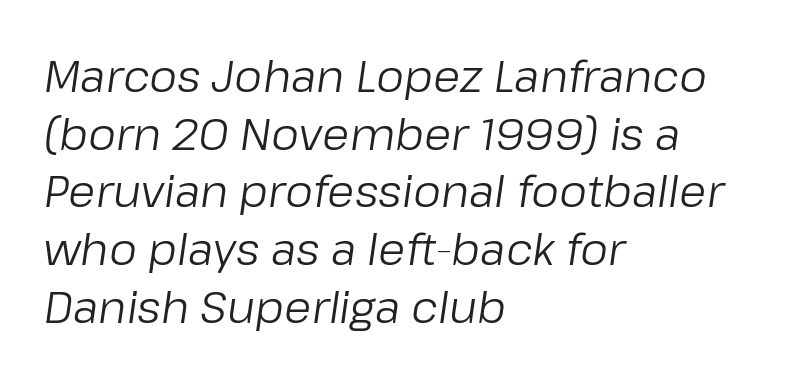
{"italic": "yes", "lean": "right", "slant_degrees": 8, "bold": "no", "weight": "regular", "width": "normal", "stroke_contrast": "low", "x_height": "medium", "monospaced": "no", "underline": "no", "align": "left", "line_spacing": "normal", "line_spacing_ratio": 1.31, "letter_spacing": "normal", "letter_spacing_em": 0.0, "glyph_px": 44}
